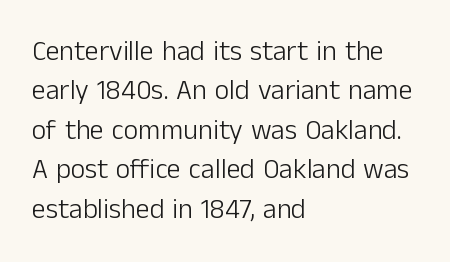
Q: Is the text bold? A: No.
Q: Is the text italic (slanted)? A: No, it is upright.
Q: Is the typeface a serif or a sans-serif typeface? A: Sans-serif.
Q: Is the text underlined? A: No.
Q: How is the paragraph aligned? A: Left-aligned.
Q: Is the spacing between letters normal or unusually wide? A: Normal.
Q: Is the spacing between lines tight, normal or loose? A: Normal.
Q: Width (condensed, normal, or wide)? A: Normal.
Q: Stroke contrast? A: Low.
Q: x-height? A: Medium.
Q: Monospaced? A: No.
